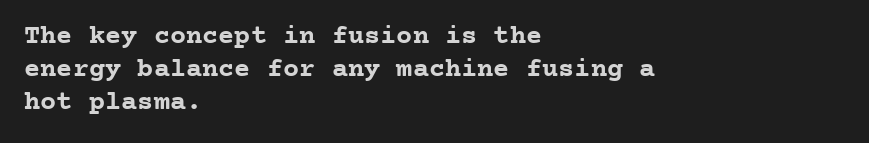
There is no visible air inserted between adjacent glyphs. In terms of weight, the rendering is a true, heavy bold. Visually the block forms a straight wall on the left and a jagged coastline on the right. Lines of text with bare space underneath. If you drew a line through each stem, it would be perfectly vertical.
